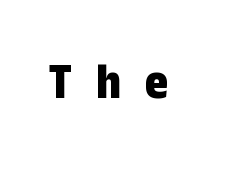
Q: Is the text bold? A: Yes.
Q: Is the text italic (slanted)? A: No, it is upright.
Q: Is the typeface a serif or a sans-serif typeface? A: Sans-serif.
Q: Is the text underlined? A: No.
Q: Is the spacing between letters normal or unusually wide? A: Unusually wide.
Q: Width (condensed, normal, or wide)? A: Condensed.
Q: Stroke contrast? A: Low.
Q: x-height? A: Medium.
Q: Monospaced? A: No.
